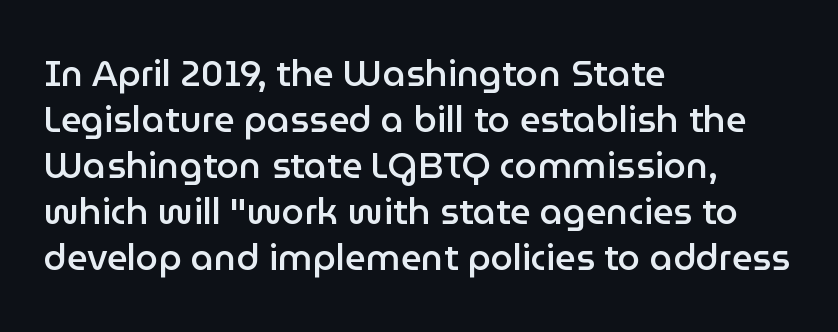
Notice how descenders clear the ascenders below comfortably — that's standard leading. Designer's note — italics off, roman on. Firm but not heavy-handed strokes: this text is semibold. Decoration check: the copy has no underline. Characters follow at the spacing the type designer built in.
